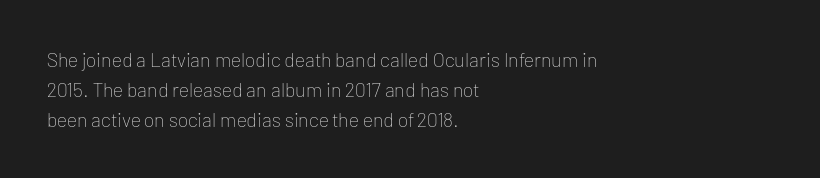
Q: Is the text bold? A: No.
Q: Is the text italic (slanted)? A: No, it is upright.
Q: Is the text underlined? A: No.
Q: How is the paragraph aligned? A: Left-aligned.
Q: Is the spacing between letters normal or unusually wide? A: Normal.
Q: Is the spacing between lines tight, normal or loose? A: Normal.
